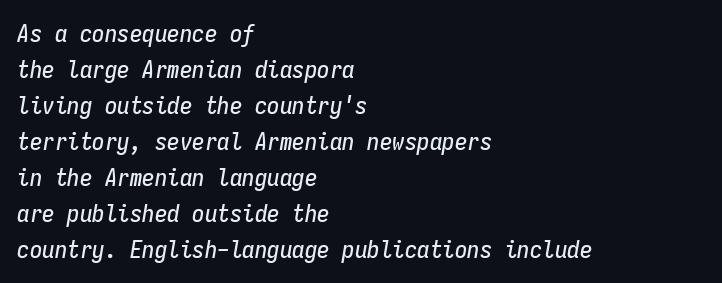
The image shows 25 px text type, italic (leaning right); set left-aligned, normal line spacing (1.44x), normal letter spacing, not underlined.
